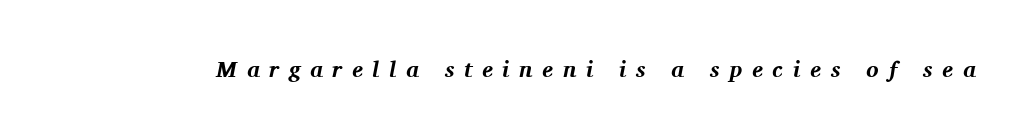
The image shows 23 px bold type, italic (leaning right); set unusually wide letter spacing (+0.42 em), not underlined.
